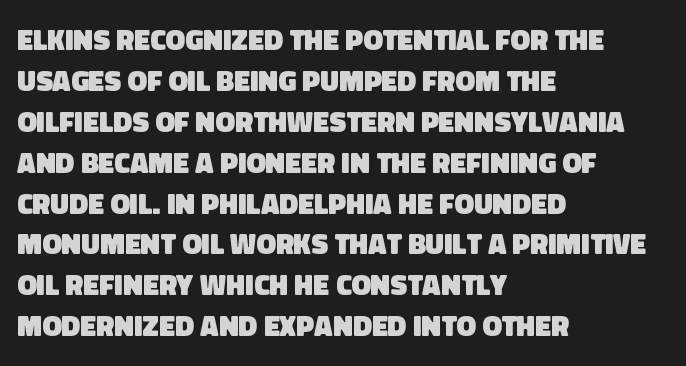
Q: Is the text bold? A: Yes.
Q: Is the typeface a serif or a sans-serif typeface? A: Sans-serif.
Q: Is the text underlined? A: No.
Q: How is the paragraph aligned? A: Left-aligned.
Q: Is the spacing between letters normal or unusually wide? A: Normal.
Q: Is the spacing between lines tight, normal or loose? A: Normal.
Q: Width (condensed, normal, or wide)? A: Normal.
Q: Stroke contrast? A: Low.
Q: x-height? A: Large.
Q: Monospaced? A: No.
